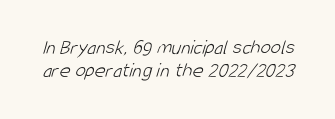
Q: Is the text bold? A: No.
Q: Is the text underlined? A: No.
Q: Is the spacing between letters normal or unusually wide? A: Normal.
Q: Is the spacing between lines tight, normal or loose? A: Tight.
